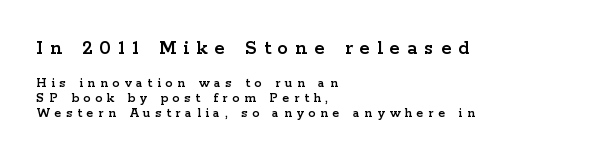
{"italic": "no", "underline": "no", "align": "left", "line_spacing": "tight", "line_spacing_ratio": 1.07, "letter_spacing": "wide", "letter_spacing_em": 0.34, "larger_block": "first", "size_ratio": 1.5, "glyph_px": 21}
